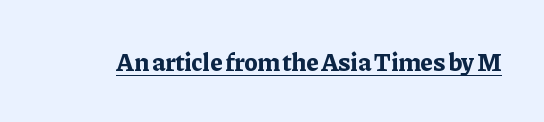
The face used here appears with an underline applied. Nope, not italic — everything's standing straight. This is heavy type, rendered in bold. Nobody touched the tracking dial on this one.
